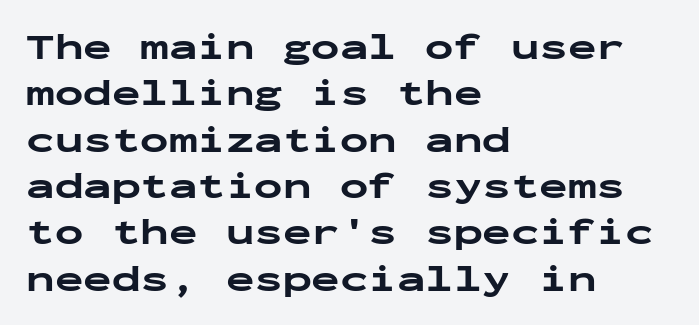
The passage shown has conventional tracking throughout. The gap between lines stays unmarked. Vertical strokes here are truly vertical. The face used here has the dense, thick strokes of a bold. The passage is arranged the way most books set body copy — flush left. This sample has the even, mechanical cadence of fixed-width lettering.
